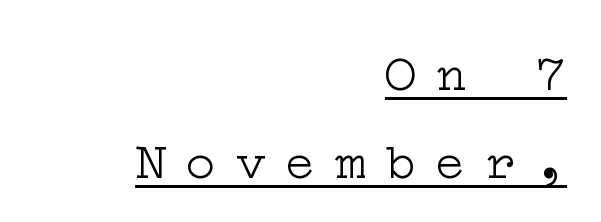
What's the leading like? Ordinary, nothing unusual. On a weight scale, this lands at 450 or below. Words appear elongated and porous because spacing is wide. The text block is weighted toward the right margin, trailing off unevenly leftward. Looks like someone drew a line under every word here.
